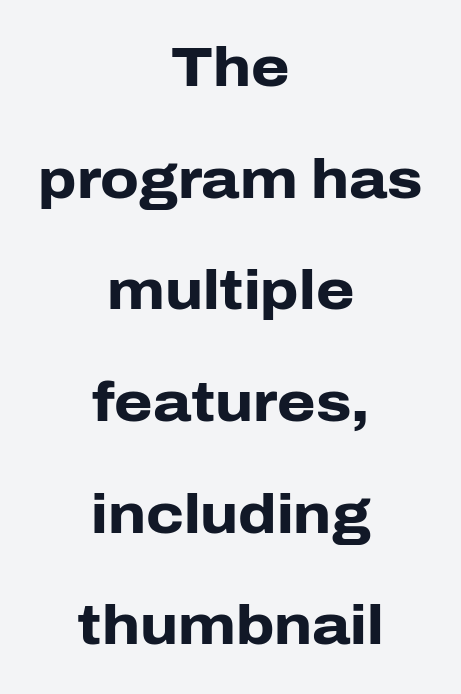
The image shows 55 px heavy sans-serif type, upright; set centered, loose line spacing (2.03x), normal letter spacing, not underlined; low stroke contrast and a medium x-height.
